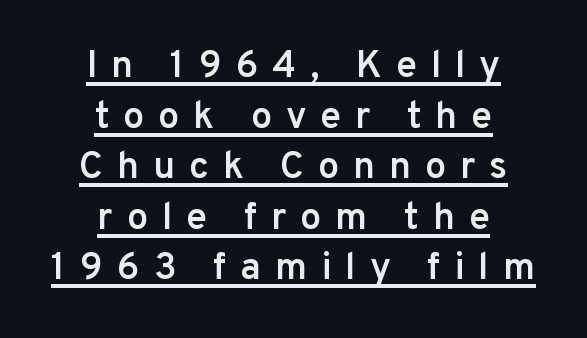
Quick note: not italic, upright. Is there an underline? Yes — a line sits under the letters. The type family on display is of the sans-serif kind. Varying glyph widths throughout — classic text-font behaviour. In CSS terms this would be text-align: center.
